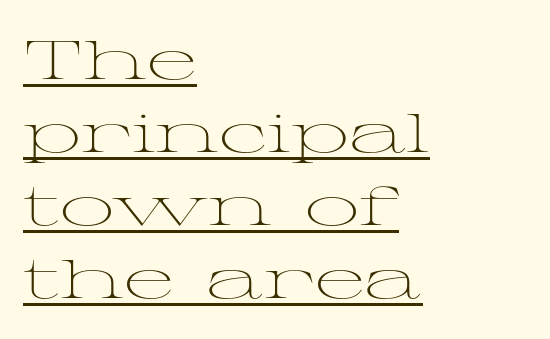
{"serif": "yes", "italic": "no", "bold": "no", "weight": "light", "width": "wide", "stroke_contrast": "medium", "x_height": "medium", "monospaced": "no", "underline": "yes", "align": "left", "line_spacing": "normal", "line_spacing_ratio": 1.35, "letter_spacing": "normal", "letter_spacing_em": 0.0, "glyph_px": 54}
